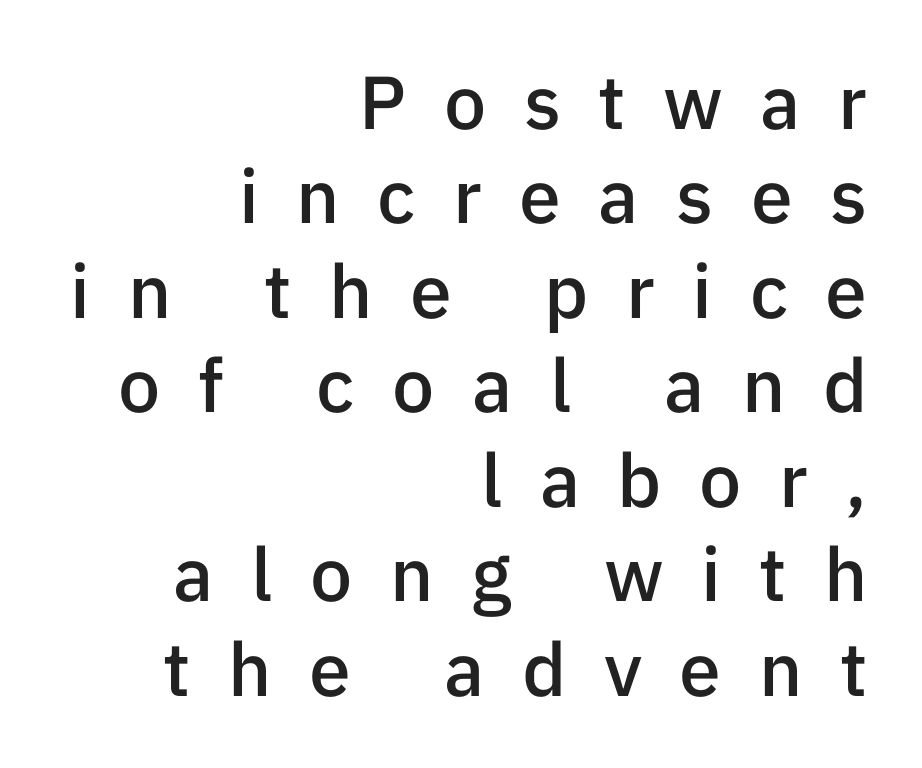
{"serif": "no", "italic": "no", "bold": "semi", "weight": "semibold", "width": "normal", "stroke_contrast": "low", "x_height": "medium", "monospaced": "no", "underline": "no", "align": "right", "line_spacing": "normal", "line_spacing_ratio": 1.26, "letter_spacing": "wide", "letter_spacing_em": 0.5, "glyph_px": 75}
